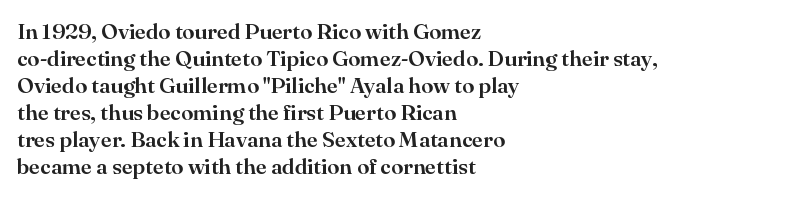
The image shows 22 px text type, upright; set left-aligned, line spacing 1.23x, normal letter spacing, not underlined.
